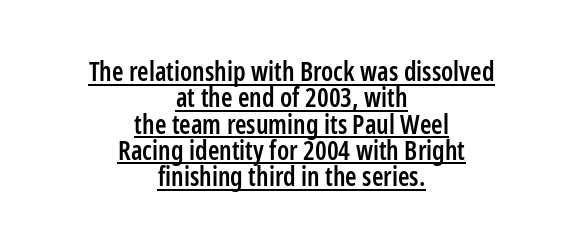
The image shows 26 px text type, upright; set centered, tight line spacing (1.01x), normal letter spacing, underlined.
